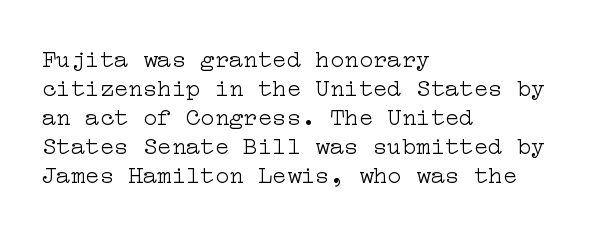
{"italic": "no", "bold": "no", "underline": "no", "align": "left", "line_spacing_ratio": 1.21, "letter_spacing": "normal", "letter_spacing_em": 0.0, "glyph_px": 24}
